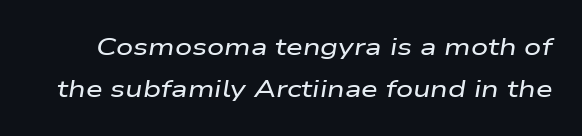
Check the space under the baseline: it is left empty. Observe the ordinary spacing: letters are neighbours, not strangers. The typography opts for an oblique posture over an upright one.
